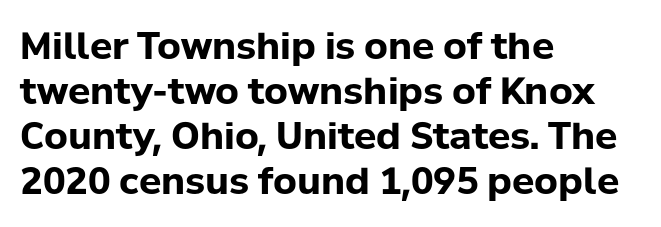
The image shows 37 px bold sans-serif type, upright; set left-aligned, line spacing 1.22x, normal letter spacing, not underlined; low stroke contrast and a medium x-height.
